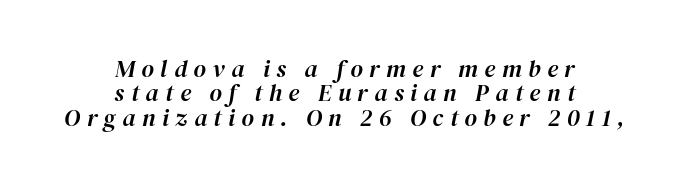
Compared with typical body copy, the letter spacing here is much looser. Both edges are ragged and mirror each other, which tells us the setting is centered. This block would grow much taller if given ordinary leading; it's compressed now. The strip under each line holds only bare page.
